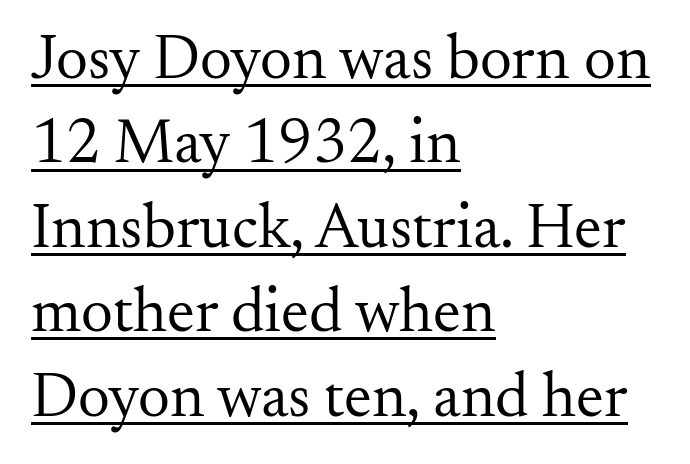
The image shows 63 px regular-weight serif type, upright; set left-aligned, normal line spacing (1.34x), normal letter spacing, underlined; medium stroke contrast and a small x-height.
